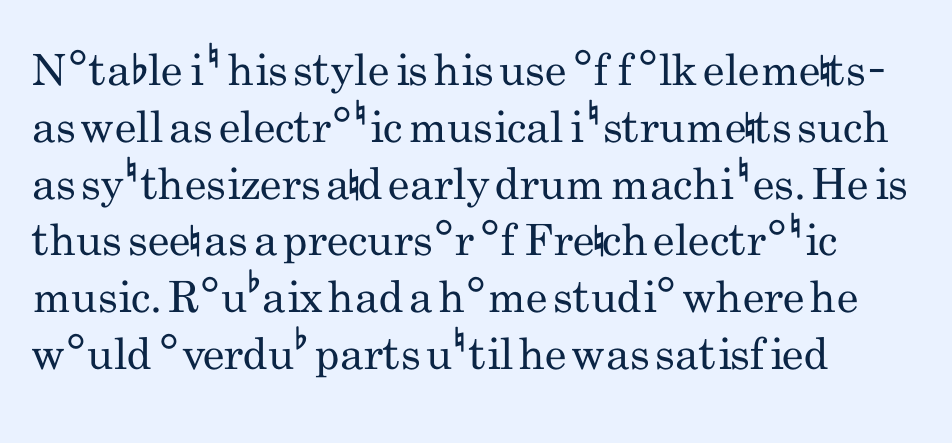
Q: Is the text bold? A: No.
Q: Is the text italic (slanted)? A: No, it is upright.
Q: Is the typeface a serif or a sans-serif typeface? A: Sans-serif.
Q: Is the text underlined? A: No.
Q: How is the paragraph aligned? A: Left-aligned.
Q: Is the spacing between letters normal or unusually wide? A: Normal.
Q: Is the spacing between lines tight, normal or loose? A: Normal.
Q: Width (condensed, normal, or wide)? A: Condensed.
Q: Stroke contrast? A: Low.
Q: x-height? A: Small.
Q: Monospaced? A: No.
